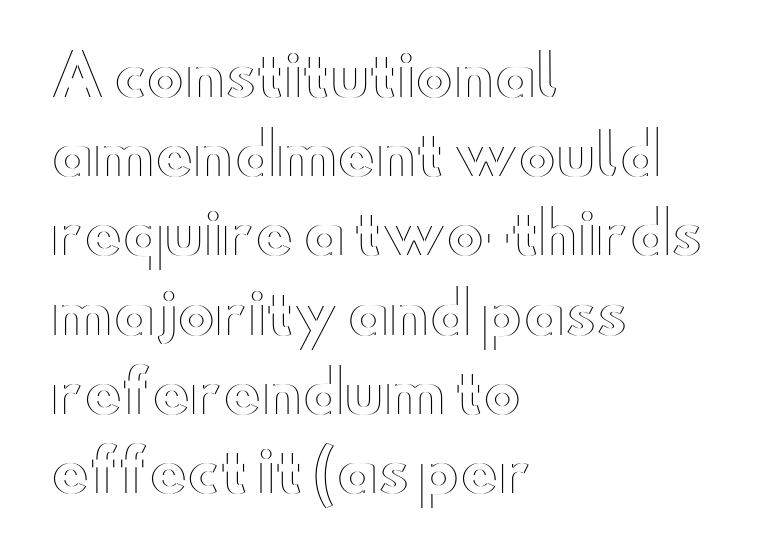
{"italic": "no", "width": "wide", "x_height": "small", "monospaced": "no", "underline": "no", "align": "left", "line_spacing": "normal", "line_spacing_ratio": 1.39, "letter_spacing": "normal", "letter_spacing_em": 0.0, "glyph_px": 57}
